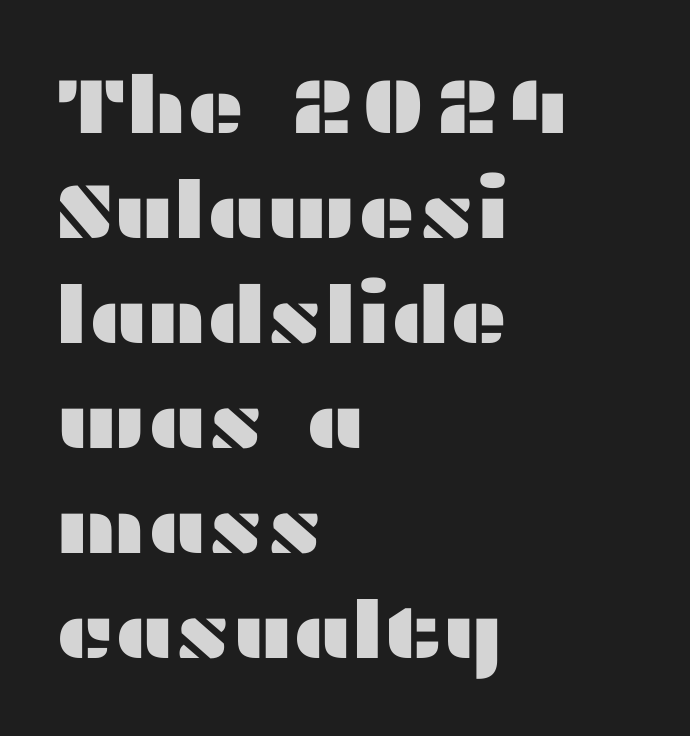
Q: Is the text italic (slanted)? A: No, it is upright.
Q: Is the typeface a serif or a sans-serif typeface? A: Sans-serif.
Q: Is the text underlined? A: No.
Q: How is the paragraph aligned? A: Left-aligned.
Q: Is the spacing between letters normal or unusually wide? A: Normal.
Q: Is the spacing between lines tight, normal or loose? A: Normal.
Q: Width (condensed, normal, or wide)? A: Wide.
Q: Stroke contrast? A: Medium.
Q: x-height? A: Medium.
Q: Monospaced? A: No.
